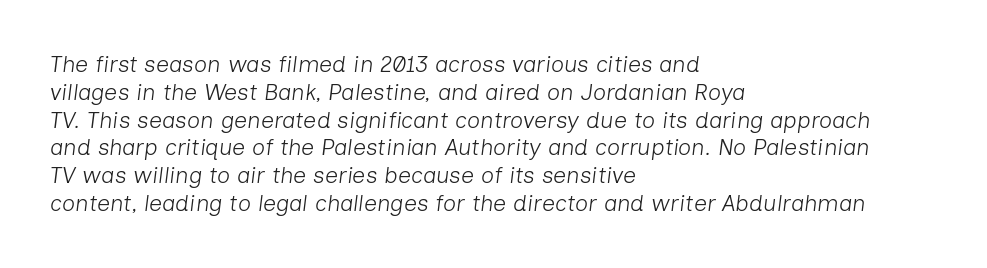
{"italic": "yes", "lean": "right", "slant_degrees": 7, "bold": "no", "underline": "no", "align": "left", "line_spacing_ratio": 1.21, "letter_spacing": "normal", "letter_spacing_em": 0.0, "glyph_px": 23}
